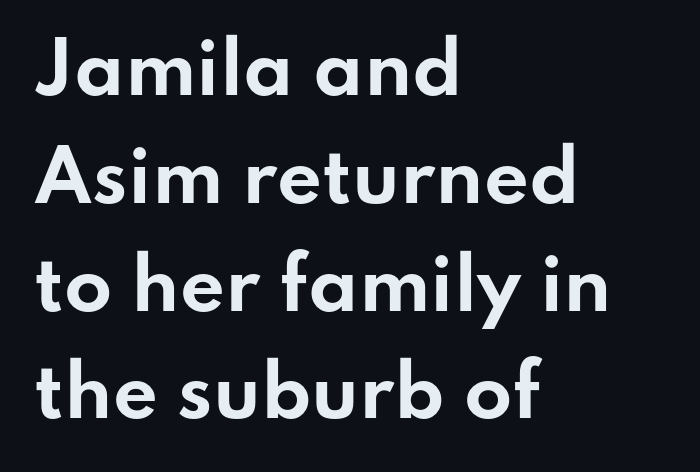
Q: Is the text bold? A: Yes.
Q: Is the text italic (slanted)? A: No, it is upright.
Q: Is the typeface a serif or a sans-serif typeface? A: Sans-serif.
Q: Is the text underlined? A: No.
Q: How is the paragraph aligned? A: Left-aligned.
Q: Is the spacing between letters normal or unusually wide? A: Normal.
Q: Is the spacing between lines tight, normal or loose? A: Normal.
Q: Width (condensed, normal, or wide)? A: Wide.
Q: Stroke contrast? A: Low.
Q: x-height? A: Small.
Q: Monospaced? A: No.
